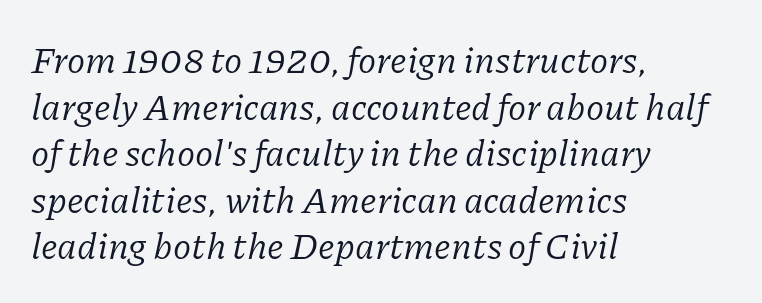
Q: Is the text bold? A: No.
Q: Is the text italic (slanted)? A: Yes, it leans right by about 11 degrees.
Q: Is the typeface a serif or a sans-serif typeface? A: Serif.
Q: Is the text underlined? A: No.
Q: How is the paragraph aligned? A: Left-aligned.
Q: Is the spacing between letters normal or unusually wide? A: Normal.
Q: Is the spacing between lines tight, normal or loose? A: Normal.
Q: Width (condensed, normal, or wide)? A: Normal.
Q: Stroke contrast? A: Low.
Q: x-height? A: Medium.
Q: Monospaced? A: No.
